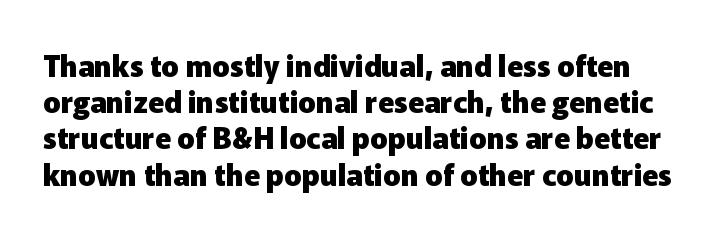
Q: Is the text bold? A: Yes.
Q: Is the text italic (slanted)? A: No, it is upright.
Q: Is the typeface a serif or a sans-serif typeface? A: Sans-serif.
Q: Is the text underlined? A: No.
Q: Is the spacing between letters normal or unusually wide? A: Normal.
Q: Is the spacing between lines tight, normal or loose? A: Normal.
Q: Width (condensed, normal, or wide)? A: Normal.
Q: Stroke contrast? A: Low.
Q: x-height? A: Medium.
Q: Monospaced? A: No.
